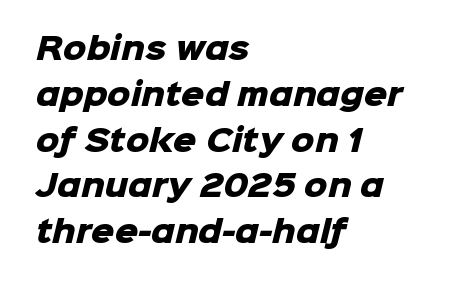
Q: Is the text bold? A: Yes.
Q: Is the typeface a serif or a sans-serif typeface? A: Sans-serif.
Q: Is the text underlined? A: No.
Q: How is the paragraph aligned? A: Left-aligned.
Q: Is the spacing between letters normal or unusually wide? A: Normal.
Q: Is the spacing between lines tight, normal or loose? A: Normal.
Q: Width (condensed, normal, or wide)? A: Normal.
Q: Stroke contrast? A: Low.
Q: x-height? A: Medium.
Q: Monospaced? A: No.
